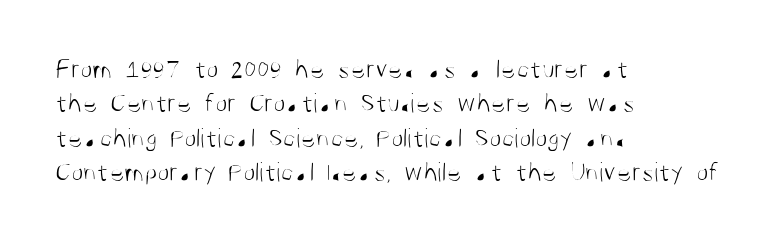
{"serif": "no", "italic": "no", "bold": "no", "weight": "light", "width": "condensed", "stroke_contrast": "medium", "x_height": "large", "monospaced": "no", "underline": "no", "align": "left", "line_spacing_ratio": 1.23, "letter_spacing": "normal", "letter_spacing_em": 0.0, "glyph_px": 28}
